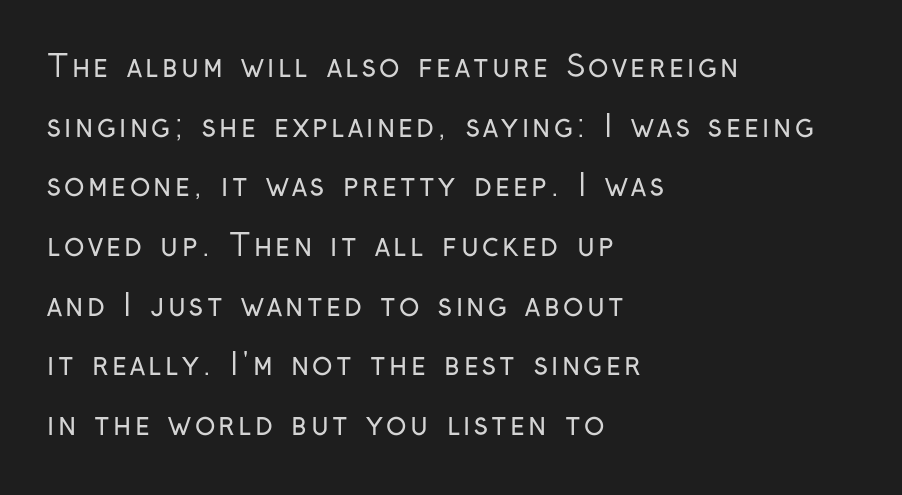
Unlike italic type, these characters show no tilt at all. A typesetter would call this proportional, since set widths differ per character. Line beginnings align vertically; line endings do not. Grotesque or geometric, the face here clearly has no serifs. Stems and bowls with no extra thickness — not bold. The space between consecutive lines is lavish.
